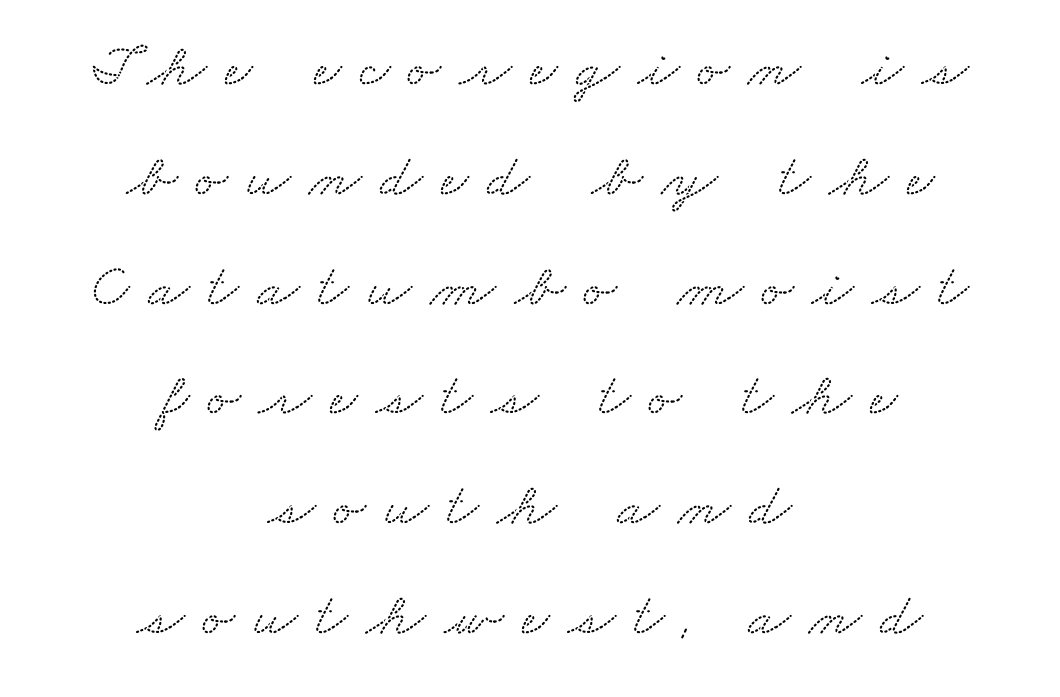
Note: serifs present on the glyphs. These lines are centered, leaving both edges ragged. Tracking here is generous; glyphs stand well apart from one another. The face used here is proportionally spaced, like ordinary book or web type.
